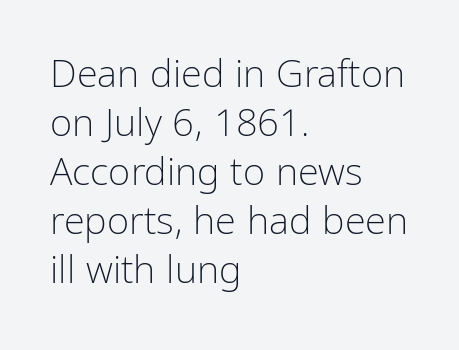
{"serif": "no", "italic": "no", "bold": "no", "weight": "light", "width": "condensed", "stroke_contrast": "low", "x_height": "medium", "monospaced": "no", "underline": "no", "align": "left", "line_spacing": "normal", "line_spacing_ratio": 1.29, "letter_spacing": "normal", "letter_spacing_em": 0.0, "glyph_px": 38}
